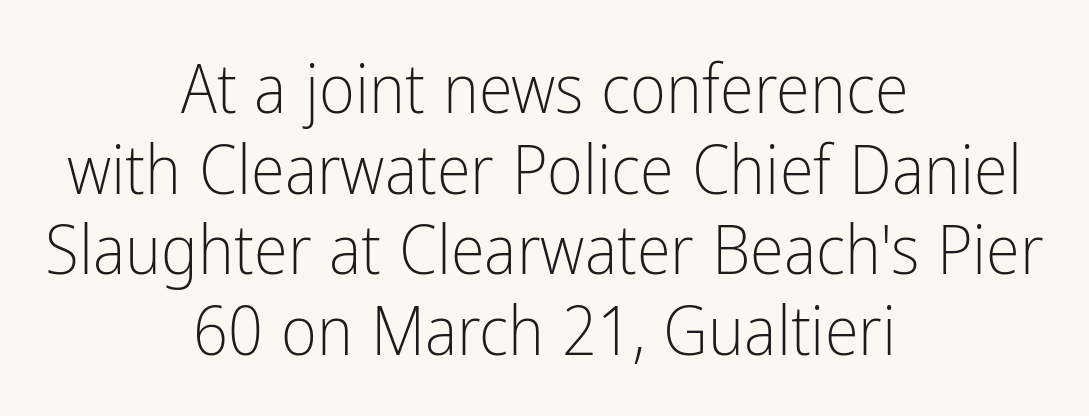
The glyphs in this specimen are sans serif. The letters advance in unequal steps, a hallmark of proportional type. The typography opts for an upright posture over an oblique one. The string is rendered with underlining switched off. The gaps between neighbouring characters are ordinary and unremarkable. On a weight scale, this lands at 450 or below.
